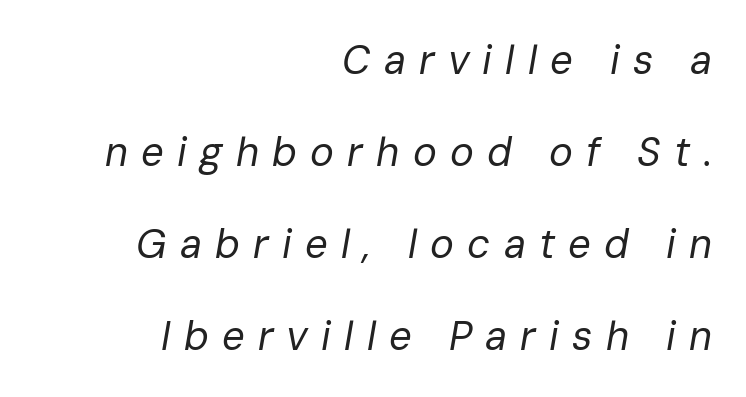
{"italic": "yes", "lean": "right", "slant_degrees": 10, "bold": "no", "weight": "regular", "width": "normal", "stroke_contrast": "low", "x_height": "medium", "monospaced": "no", "underline": "no", "align": "right", "line_spacing": "loose", "line_spacing_ratio": 2.3, "letter_spacing": "wide", "letter_spacing_em": 0.33, "glyph_px": 40}
